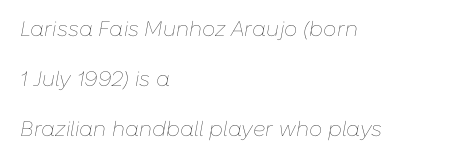
The image shows 21 px text type, italic (leaning right); set left-aligned, loose line spacing (2.37x), normal letter spacing, not underlined.
